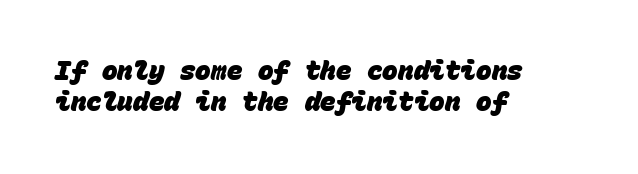
{"bold": "yes", "underline": "no", "align": "left", "line_spacing_ratio": 1.21, "letter_spacing": "normal", "letter_spacing_em": 0.0, "glyph_px": 26}
